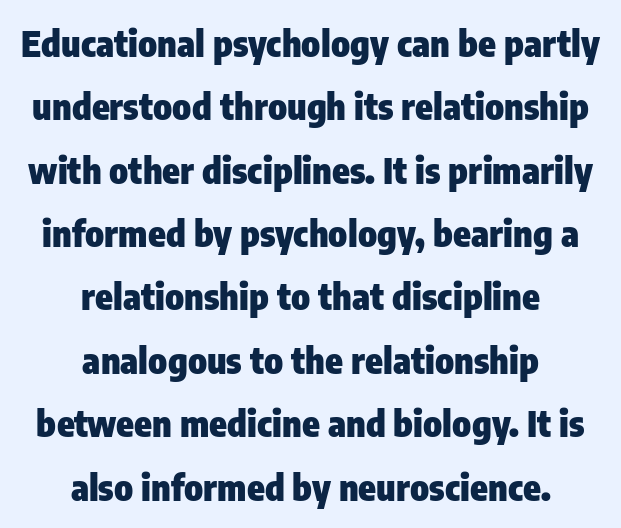
Is this a sans? Yes — the strokes have no serifs. Do the characters align in a grid? No, the font is proportional. Heavy-handed strokes throughout: this text is bold. Does extra space separate the letters? No, they use regular spacing. This rendering uses center alignment, leaving both contours irregular but symmetric.
